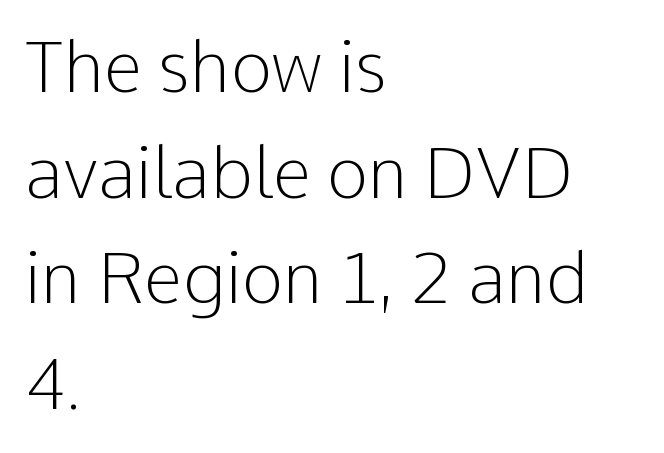
{"serif": "no", "italic": "no", "bold": "no", "weight": "light", "width": "normal", "stroke_contrast": "low", "x_height": "medium", "monospaced": "no", "underline": "no", "align": "left", "line_spacing": "normal", "line_spacing_ratio": 1.51, "letter_spacing": "normal", "letter_spacing_em": 0.0, "glyph_px": 70}
